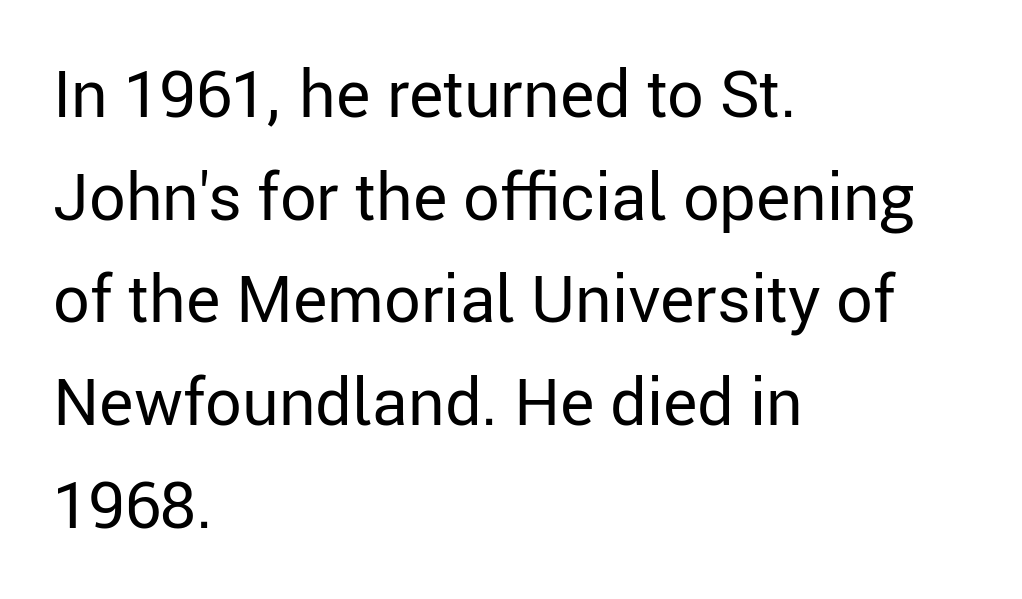
The image shows 65 px regular-weight sans-serif type, upright; set left-aligned, normal line spacing (1.58x), normal letter spacing, not underlined; low stroke contrast and a medium x-height.
